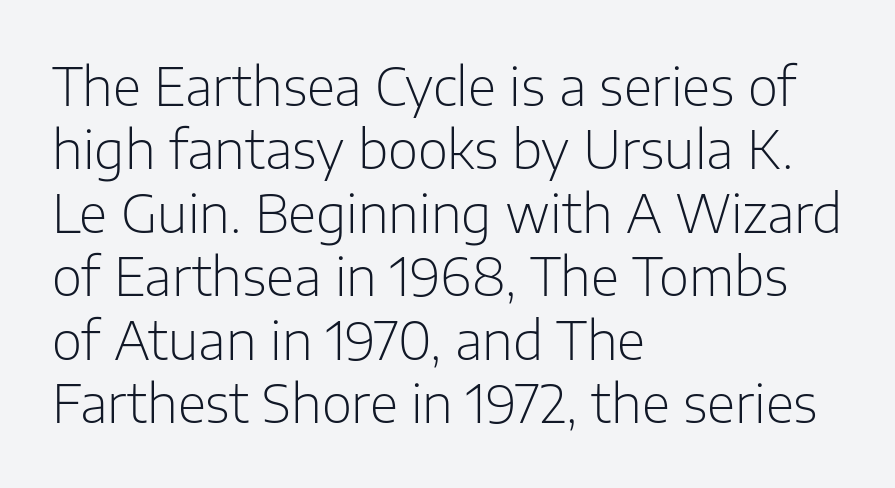
Is this a fixed-width face? No — the glyphs have proportional, varying widths. When letters stand straight like this, we call the style roman or upright. The face used here is rendered with its standard letterfit. The area under the type is left untouched. The characters display no serif detailing; their extremities are plain. Stem width sits at or under what a default text font uses.
